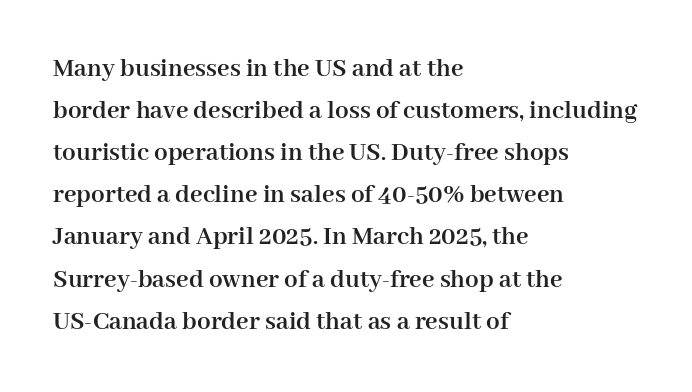
The image shows 27 px bold type, upright; set left-aligned, normal line spacing (1.56x), normal letter spacing, not underlined.
